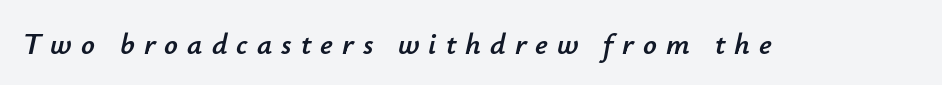
The image shows 30 px text type, italic (leaning right); set unusually wide letter spacing (+0.3 em), not underlined; low stroke contrast and a small x-height.
